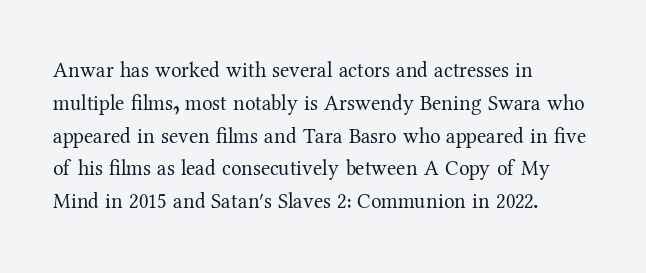
The image shows 21 px text type, upright; set left-aligned, normal line spacing (1.56x), normal letter spacing, not underlined.
